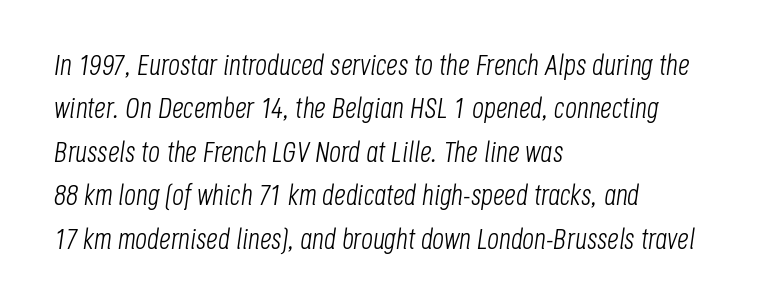
The image shows 29 px light, condensed type, italic (leaning right); set left-aligned, normal line spacing (1.5x), normal letter spacing, not underlined; low stroke contrast and a large x-height.
